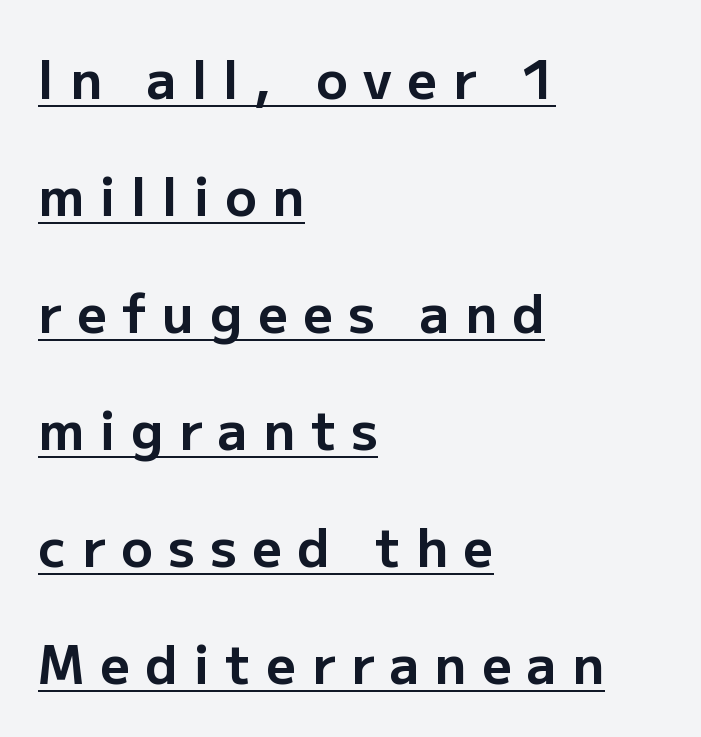
Q: Is the text bold? A: Yes.
Q: Is the text italic (slanted)? A: No, it is upright.
Q: Is the typeface a serif or a sans-serif typeface? A: Sans-serif.
Q: Is the text underlined? A: Yes.
Q: How is the paragraph aligned? A: Left-aligned.
Q: Is the spacing between letters normal or unusually wide? A: Unusually wide.
Q: Is the spacing between lines tight, normal or loose? A: Loose.
Q: Width (condensed, normal, or wide)? A: Normal.
Q: Stroke contrast? A: Low.
Q: x-height? A: Medium.
Q: Monospaced? A: No.
